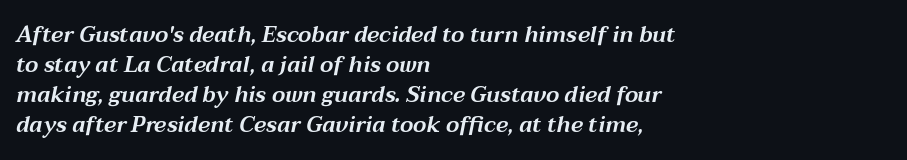
Q: Is the text italic (slanted)? A: Yes, it leans right by about 12 degrees.
Q: Is the text underlined? A: No.
Q: How is the paragraph aligned? A: Left-aligned.
Q: Is the spacing between letters normal or unusually wide? A: Normal.
Q: Is the spacing between lines tight, normal or loose? A: Normal.
